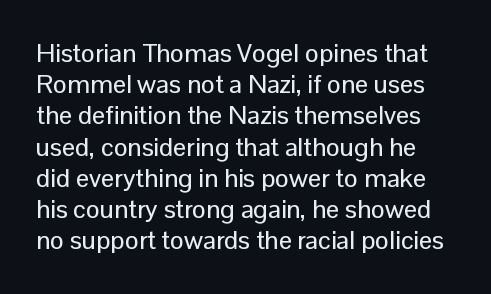
{"italic": "no", "underline": "no", "line_spacing_ratio": 1.2, "letter_spacing": "normal", "letter_spacing_em": 0.0, "glyph_px": 26}
